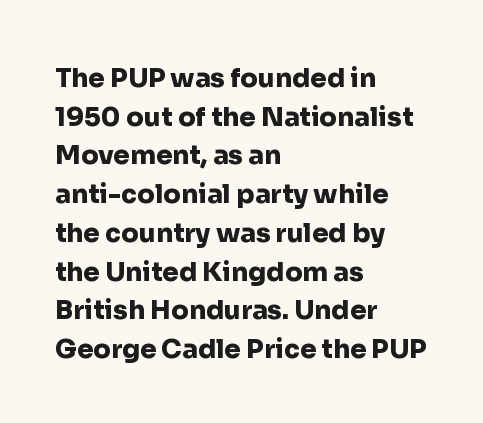
{"italic": "no", "bold": "yes", "underline": "no", "align": "left", "line_spacing": "normal", "line_spacing_ratio": 1.49, "letter_spacing": "normal", "letter_spacing_em": 0.0, "glyph_px": 26}
